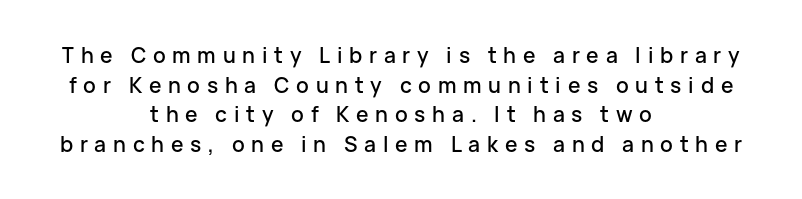
{"italic": "no", "underline": "no", "align": "center", "line_spacing": "normal", "line_spacing_ratio": 1.41, "letter_spacing": "wide", "letter_spacing_em": 0.32, "glyph_px": 21}
